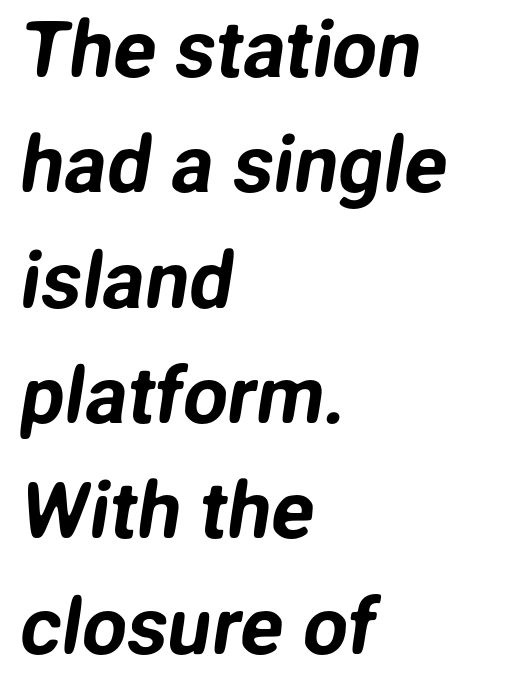
{"serif": "no", "width": "normal", "stroke_contrast": "low", "x_height": "medium", "monospaced": "no", "underline": "no", "align": "left", "line_spacing": "normal", "line_spacing_ratio": 1.46, "letter_spacing": "normal", "letter_spacing_em": 0.0, "glyph_px": 79}
